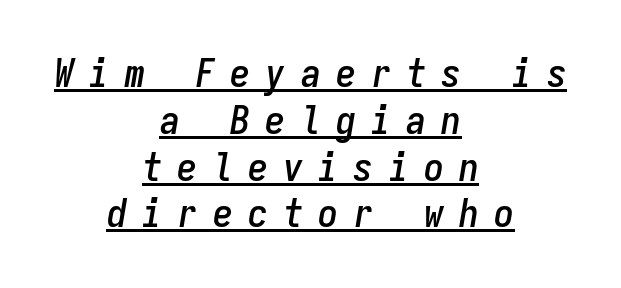
{"italic": "yes", "lean": "right", "slant_degrees": 9, "width": "condensed", "stroke_contrast": "low", "x_height": "medium", "monospaced": "yes", "underline": "yes", "align": "center", "line_spacing_ratio": 1.17, "letter_spacing": "wide", "letter_spacing_em": 0.38, "glyph_px": 40}
